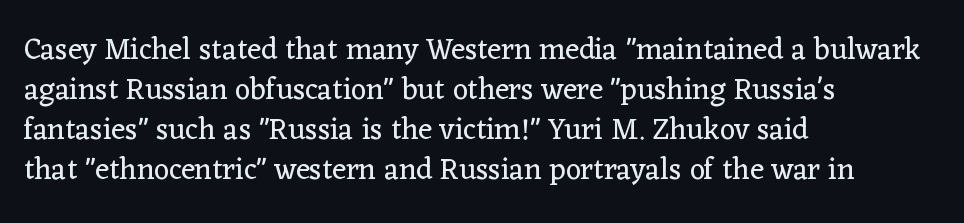
Q: Is the text bold? A: No.
Q: Is the text italic (slanted)? A: No, it is upright.
Q: Is the typeface a serif or a sans-serif typeface? A: Serif.
Q: Is the text underlined? A: No.
Q: How is the paragraph aligned? A: Left-aligned.
Q: Is the spacing between letters normal or unusually wide? A: Normal.
Q: Is the spacing between lines tight, normal or loose? A: Normal.
Q: Width (condensed, normal, or wide)? A: Normal.
Q: Stroke contrast? A: Low.
Q: x-height? A: Medium.
Q: Monospaced? A: No.
